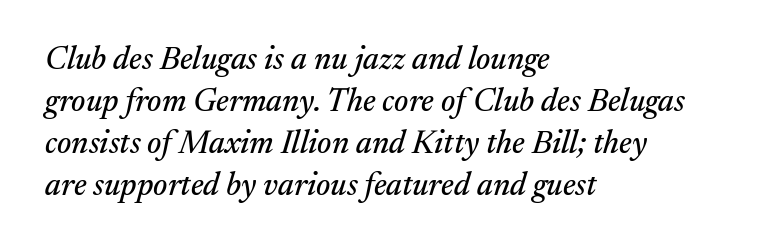
The image shows 32 px serif type, italic (leaning right); set left-aligned, normal line spacing (1.31x), normal letter spacing, not underlined; medium stroke contrast and a medium x-height.
